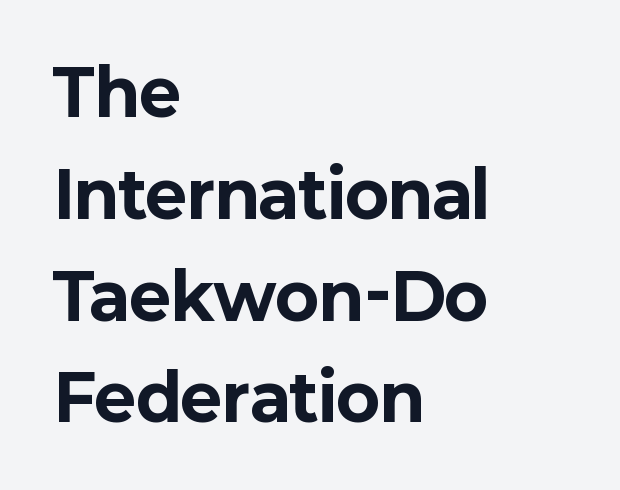
The image shows 64 px bold sans-serif type, upright; set left-aligned, normal line spacing (1.59x), normal letter spacing, not underlined; low stroke contrast and a medium x-height.
